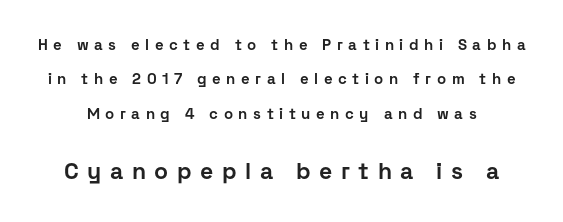
{"italic": "no", "bold": "yes", "underline": "no", "line_spacing": "loose", "line_spacing_ratio": 2.29, "letter_spacing": "wide", "letter_spacing_em": 0.37, "larger_block": "second", "size_ratio": 1.53, "glyph_px": 23}
